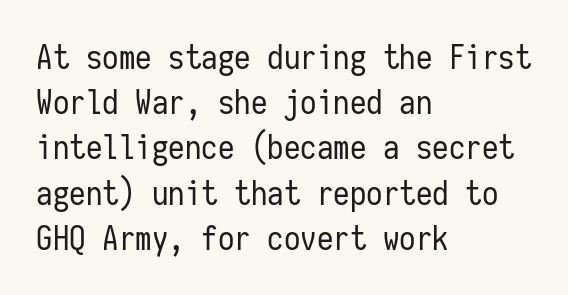
Q: Is the text bold? A: No.
Q: Is the text italic (slanted)? A: No, it is upright.
Q: Is the typeface a serif or a sans-serif typeface? A: Sans-serif.
Q: Is the text underlined? A: No.
Q: How is the paragraph aligned? A: Left-aligned.
Q: Is the spacing between letters normal or unusually wide? A: Normal.
Q: Is the spacing between lines tight, normal or loose? A: Normal.
Q: Width (condensed, normal, or wide)? A: Condensed.
Q: Stroke contrast? A: Low.
Q: x-height? A: Medium.
Q: Monospaced? A: Yes.
